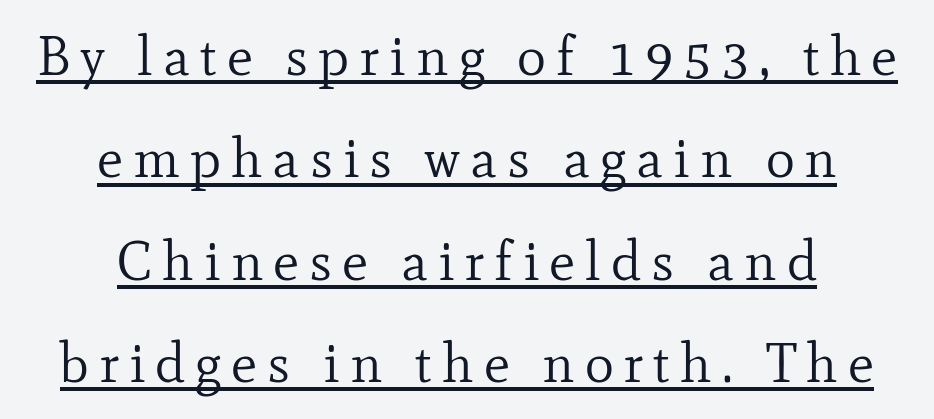
{"serif": "yes", "italic": "no", "bold": "no", "weight": "regular", "width": "normal", "stroke_contrast": "low", "x_height": "small", "monospaced": "no", "underline": "yes", "align": "center", "line_spacing_ratio": 1.86, "glyph_px": 55}
